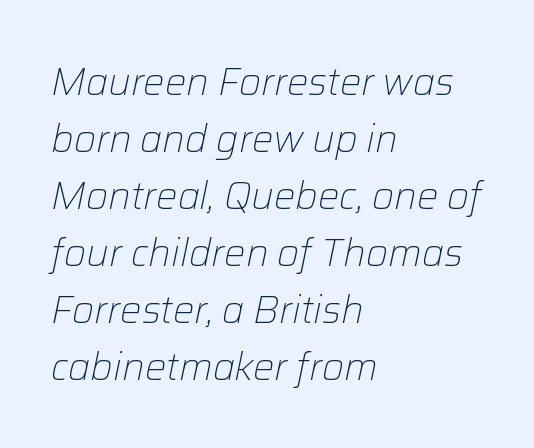
No word sits above an underline. It's the slanting kind of type. Does the leading feel generous? No, just average. The strokes carry an ordinary text weight at most. This sample uses plain, unmodified letter spacing. Line starts are locked; line ends wander.
